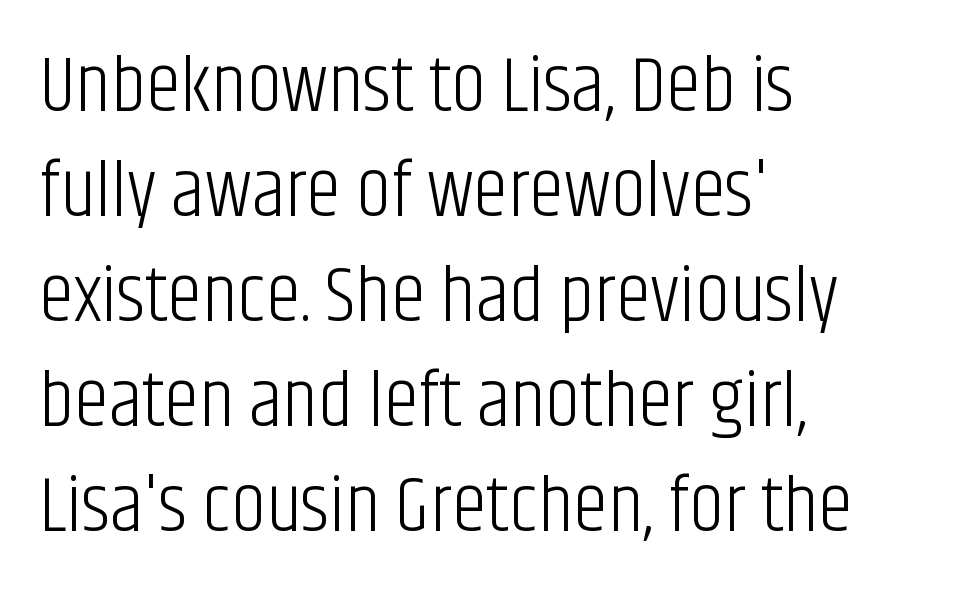
The image shows 79 px light, condensed sans-serif type, upright; set left-aligned, normal line spacing (1.33x), normal letter spacing, not underlined; low stroke contrast and a large x-height.
